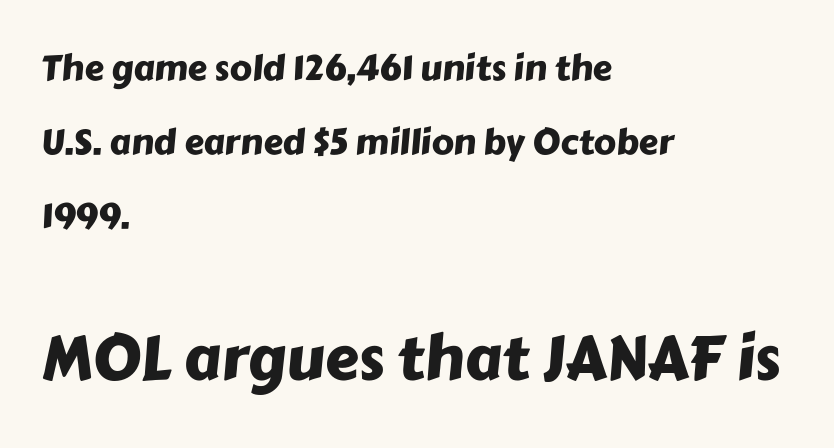
The image shows 61 px sans-serif type; set left-aligned, loose line spacing (2.11x), normal letter spacing, not underlined; the second (bottom) block is 1.74x larger; low stroke contrast and a medium x-height.
